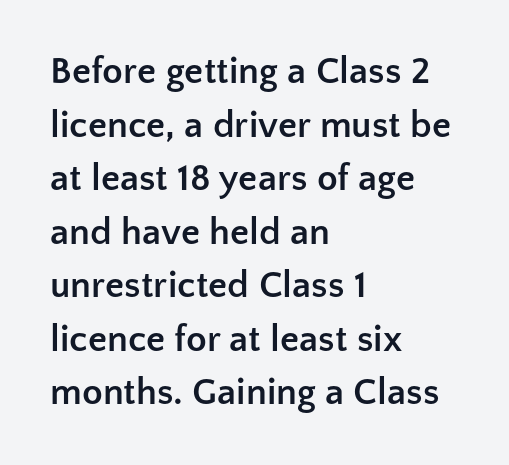
{"serif": "no", "italic": "no", "bold": "yes", "weight": "semibold", "width": "normal", "stroke_contrast": "low", "x_height": "medium", "monospaced": "no", "underline": "no", "align": "left", "line_spacing": "normal", "line_spacing_ratio": 1.41, "letter_spacing": "normal", "letter_spacing_em": 0.0, "glyph_px": 38}
